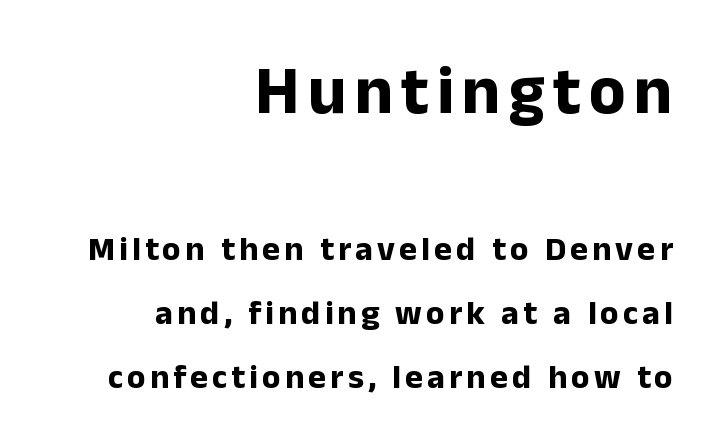
Emphasis by weight is at full strength: bold. The letters advance in unequal steps, a hallmark of proportional type. Which margin do the lines hug? The right one — the left edge is uneven. Unmarked baselines from the first word to the last. You get the large type first, then a drop to smaller type. Font category for this specimen: sans-serif.
